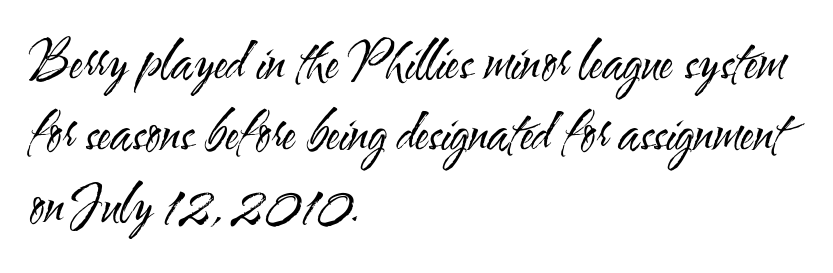
Q: Is the text bold? A: No.
Q: Is the text italic (slanted)? A: Yes.
Q: Is the typeface a serif or a sans-serif typeface? A: Sans-serif.
Q: Is the text underlined? A: No.
Q: How is the paragraph aligned? A: Left-aligned.
Q: Is the spacing between letters normal or unusually wide? A: Normal.
Q: Is the spacing between lines tight, normal or loose? A: Normal.
Q: Width (condensed, normal, or wide)? A: Condensed.
Q: Stroke contrast? A: Medium.
Q: x-height? A: Small.
Q: Monospaced? A: No.
